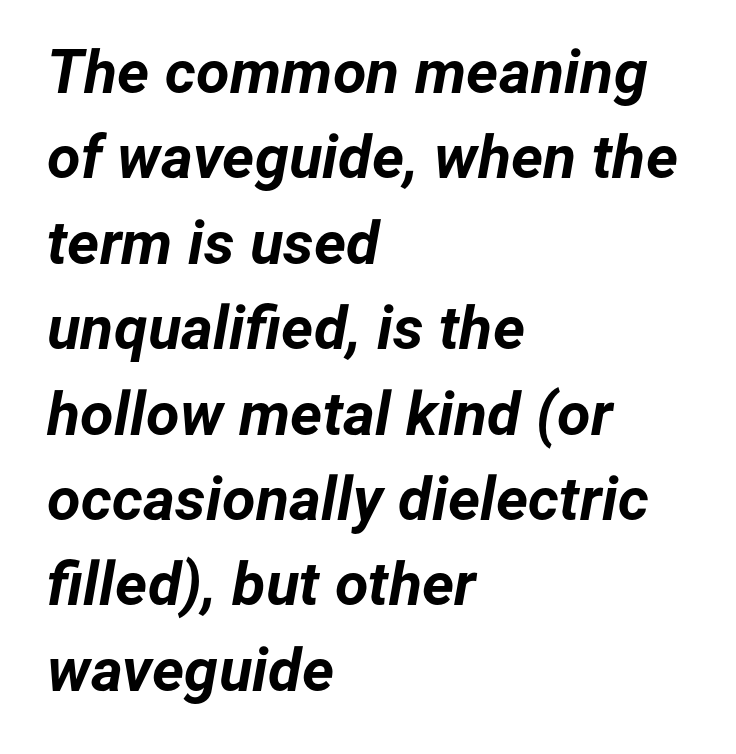
{"italic": "yes", "lean": "right", "slant_degrees": 12, "bold": "yes", "weight": "bold", "width": "normal", "stroke_contrast": "low", "x_height": "medium", "monospaced": "no", "underline": "no", "align": "left", "line_spacing": "normal", "line_spacing_ratio": 1.4, "letter_spacing": "normal", "letter_spacing_em": 0.0, "glyph_px": 61}
